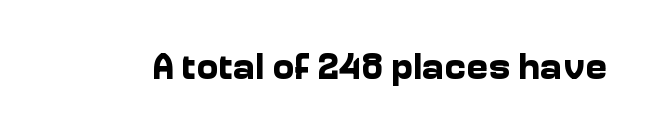
A typesetter would call this zero additional tracking. The zone under the glyphs is completely vacant. The designer went with a sans here, leaving each stem footless. Here the designer chose a conventional face with non-uniform glyph widths. Do the letters lean? They stand straight.
